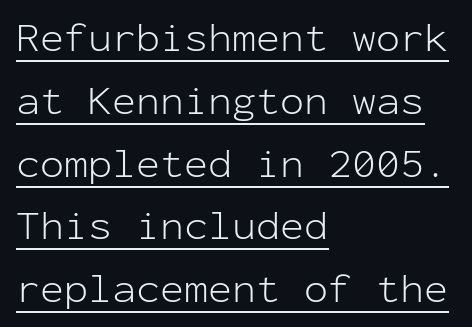
The axis of the letterforms is exactly vertical. You can tell from the bare stems that sans-serif type was used. The passage shown is typed in a monospace face where columns stay perfectly aligned. The horizontal fit of the characters is conventional and even. Typeset ragged right — the left edge is the straight one. One glance says typical: line gaps are just what's usual.
